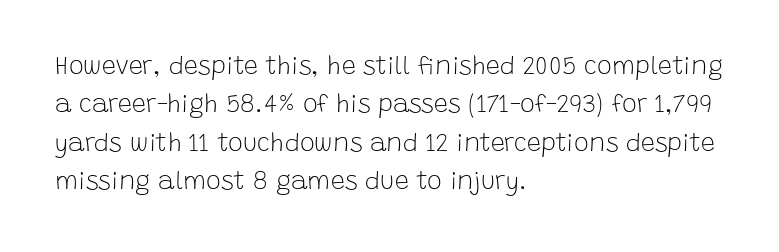
This sample uses an upright cut, with every glyph sitting square on the baseline. The string is rendered with underlining switched off. Tracking value appears to be zero — textbook default spacing. The lines in this sample share a left origin and differ only in where they stop. Vertical spacing — default.
